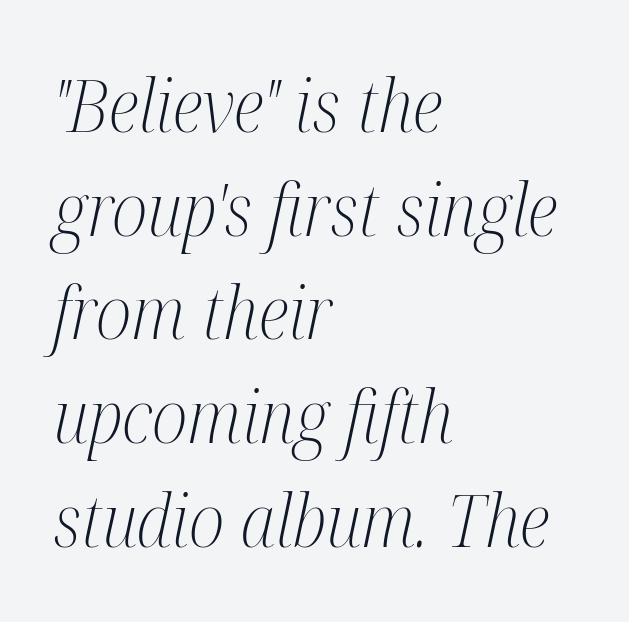
Stem width sits at or under what a default text font uses. The specimen reads as italic at a glance. Regarding leading, the lines here are spaced in the standard way. Note the varied advance widths — an 'i' is clearly narrower than an 'm'. The words here are not underlined.
